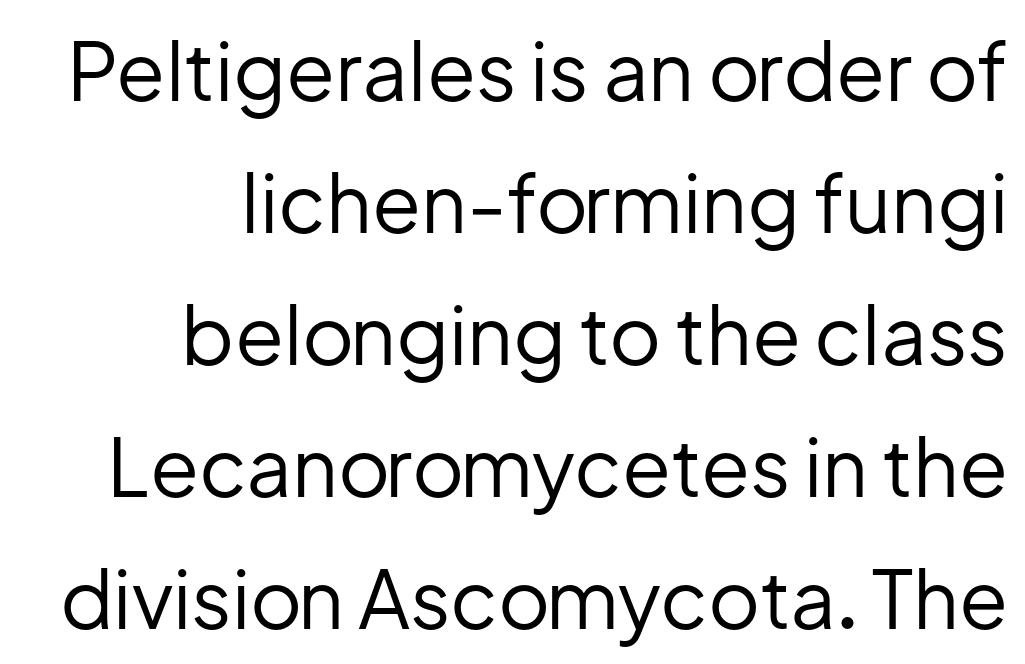
The image shows 80 px regular-weight sans-serif type, upright; set right-aligned, normal line spacing (1.65x), normal letter spacing, not underlined; low stroke contrast and a medium x-height.
